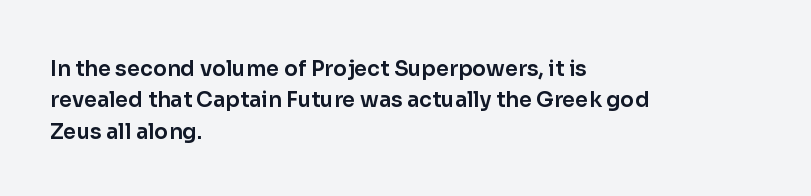
{"italic": "no", "underline": "no", "align": "left", "line_spacing": "normal", "line_spacing_ratio": 1.49, "letter_spacing": "normal", "letter_spacing_em": 0.0, "glyph_px": 21}
